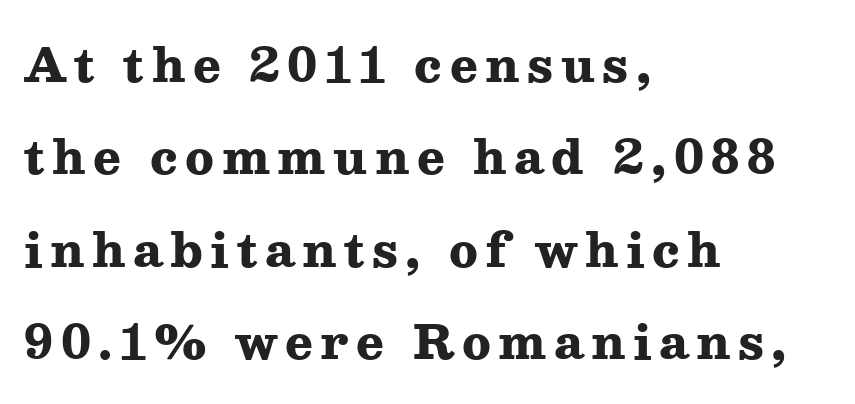
{"serif": "yes", "italic": "no", "bold": "yes", "weight": "heavy", "width": "wide", "stroke_contrast": "medium", "x_height": "medium", "monospaced": "no", "underline": "no", "align": "left", "line_spacing": "loose", "line_spacing_ratio": 2.01, "glyph_px": 46}
